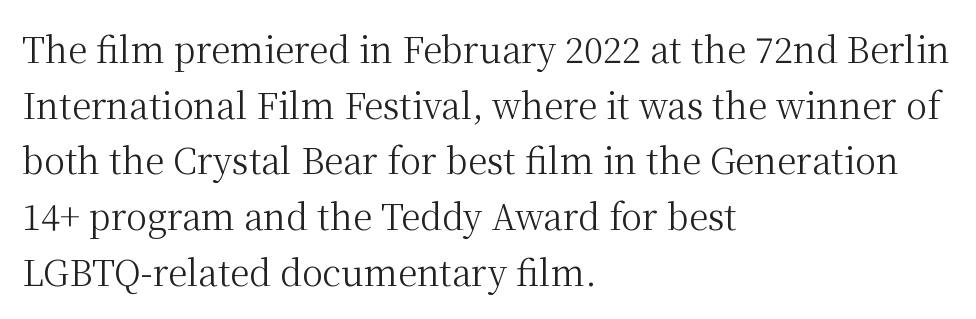
{"serif": "yes", "italic": "no", "bold": "no", "weight": "regular", "width": "normal", "stroke_contrast": "medium", "x_height": "medium", "monospaced": "no", "underline": "no", "align": "left", "line_spacing": "normal", "line_spacing_ratio": 1.59, "letter_spacing": "normal", "letter_spacing_em": 0.0, "glyph_px": 35}
